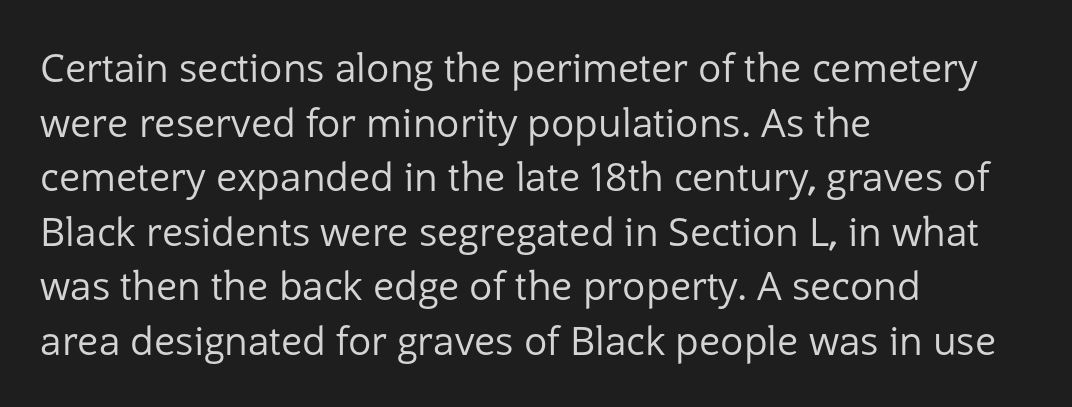
{"serif": "no", "italic": "no", "bold": "no", "weight": "regular", "width": "normal", "stroke_contrast": "low", "x_height": "medium", "monospaced": "no", "underline": "no", "align": "left", "line_spacing": "normal", "line_spacing_ratio": 1.4, "letter_spacing": "normal", "letter_spacing_em": 0.0, "glyph_px": 39}
